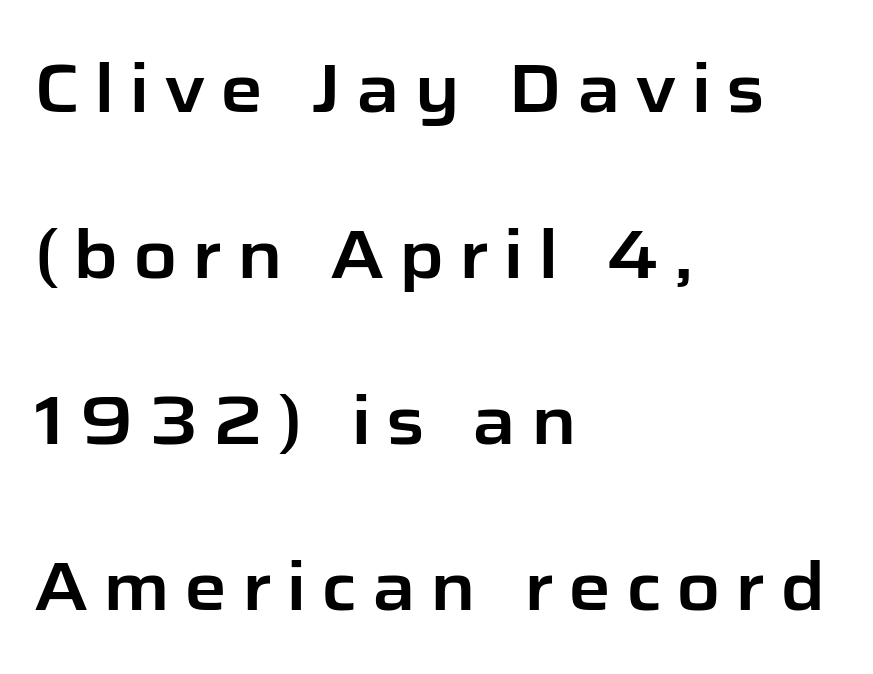
The image shows 68 px sans-serif type, upright; set left-aligned, loose line spacing (2.44x), unusually wide letter spacing (+0.21 em), not underlined; low stroke contrast and a medium x-height.
